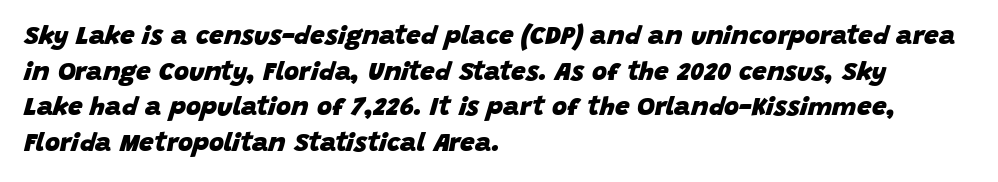
Q: Is the text bold? A: Yes.
Q: Is the text italic (slanted)? A: Yes, it leans right by about 15 degrees.
Q: Is the text underlined? A: No.
Q: How is the paragraph aligned? A: Left-aligned.
Q: Is the spacing between letters normal or unusually wide? A: Normal.
Q: Is the spacing between lines tight, normal or loose? A: Normal.
